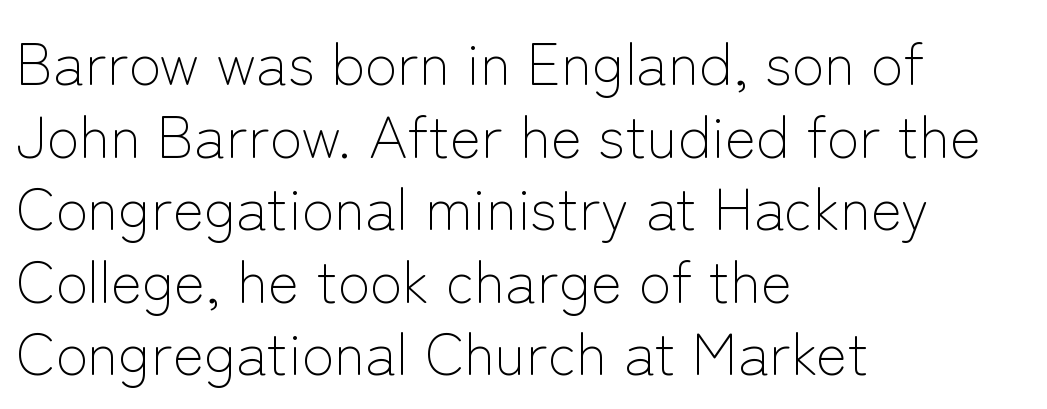
Q: Is the text bold? A: No.
Q: Is the text italic (slanted)? A: No, it is upright.
Q: Is the typeface a serif or a sans-serif typeface? A: Sans-serif.
Q: Is the text underlined? A: No.
Q: How is the paragraph aligned? A: Left-aligned.
Q: Is the spacing between letters normal or unusually wide? A: Normal.
Q: Width (condensed, normal, or wide)? A: Normal.
Q: Stroke contrast? A: Low.
Q: x-height? A: Medium.
Q: Monospaced? A: No.
